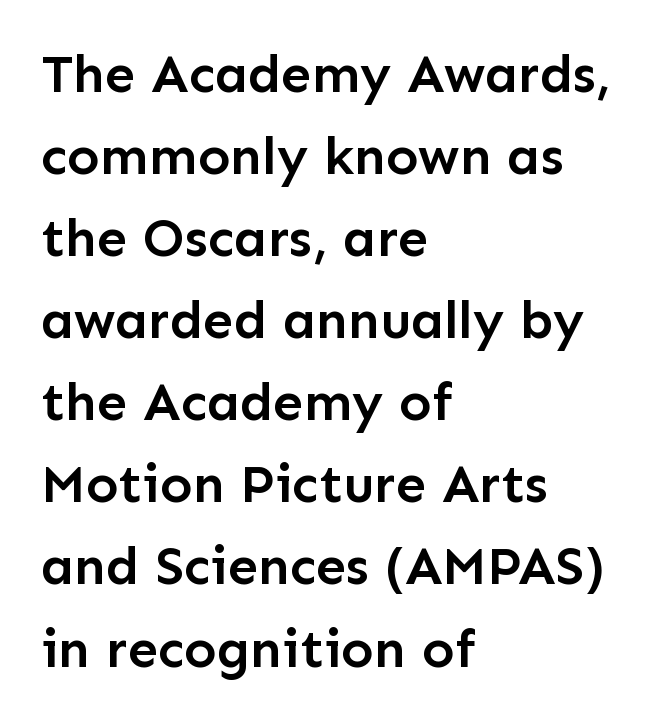
{"serif": "no", "italic": "no", "bold": "semi", "weight": "semibold", "width": "normal", "stroke_contrast": "low", "x_height": "medium", "monospaced": "no", "underline": "no", "align": "left", "line_spacing": "normal", "line_spacing_ratio": 1.52, "letter_spacing": "normal", "letter_spacing_em": 0.0, "glyph_px": 54}
